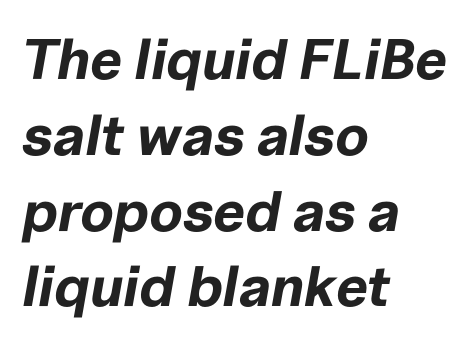
The image shows 57 px bold type, italic (leaning right); set left-aligned, normal line spacing (1.33x), normal letter spacing, not underlined; low stroke contrast and a medium x-height.
